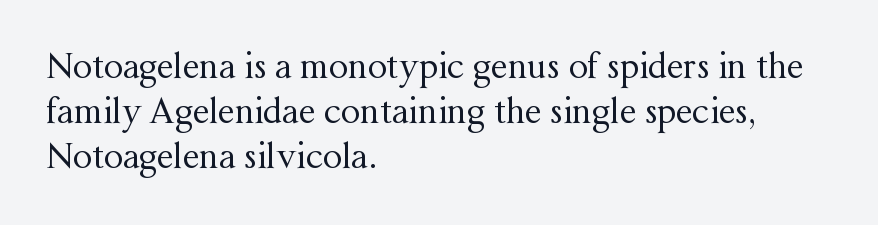
The image shows 34 px regular-weight serif type, upright; set left-aligned, normal line spacing (1.33x), normal letter spacing, not underlined; medium stroke contrast and a medium x-height.
